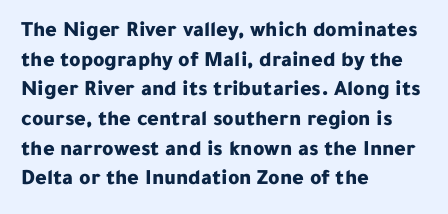
The image shows 22 px bold type, upright; set left-aligned, normal line spacing (1.35x), normal letter spacing, not underlined.
